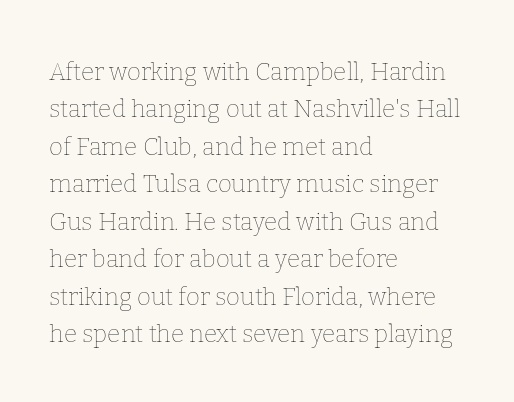
Q: Is the text bold? A: No.
Q: Is the text italic (slanted)? A: No, it is upright.
Q: Is the text underlined? A: No.
Q: How is the paragraph aligned? A: Left-aligned.
Q: Is the spacing between letters normal or unusually wide? A: Normal.
Q: Is the spacing between lines tight, normal or loose? A: Normal.
